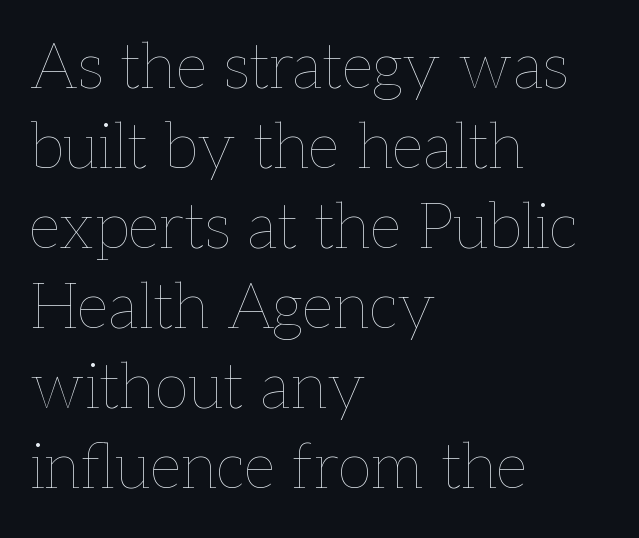
Caption: multi-line text, flush left, ragged right. Nobody touched the tracking dial on this one. The specimen reads as upright at a glance. The designer left line spacing at the default. Character widths vary here, with narrow letters taking less room than wide ones. Each row of text sits above clean, open space.
